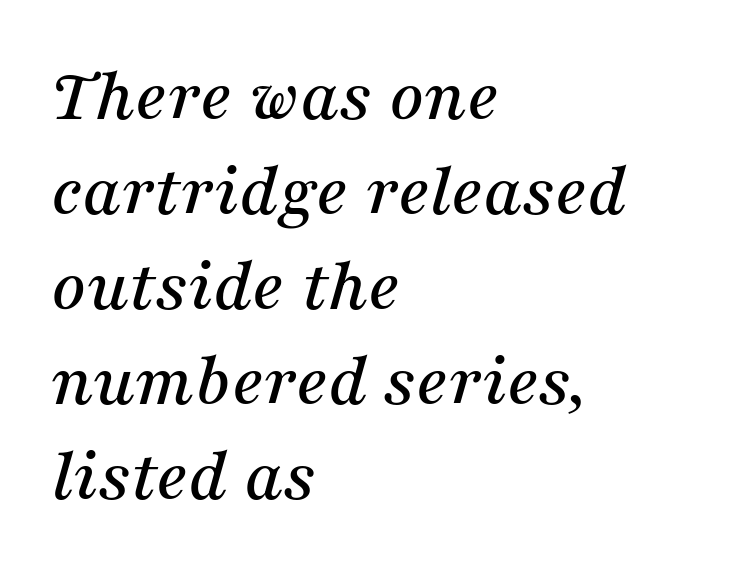
Q: Is the text italic (slanted)? A: Yes, it leans right by about 16 degrees.
Q: Is the typeface a serif or a sans-serif typeface? A: Serif.
Q: Is the text underlined? A: No.
Q: How is the paragraph aligned? A: Left-aligned.
Q: Is the spacing between letters normal or unusually wide? A: Normal.
Q: Is the spacing between lines tight, normal or loose? A: Normal.
Q: Width (condensed, normal, or wide)? A: Normal.
Q: Stroke contrast? A: Medium.
Q: x-height? A: Medium.
Q: Monospaced? A: No.
